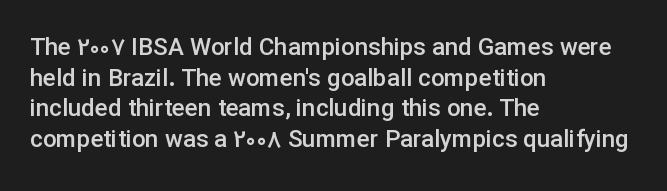
{"italic": "no", "bold": "semi", "underline": "no", "align": "left", "line_spacing": "normal", "line_spacing_ratio": 1.28, "letter_spacing": "normal", "letter_spacing_em": 0.0, "glyph_px": 24}
